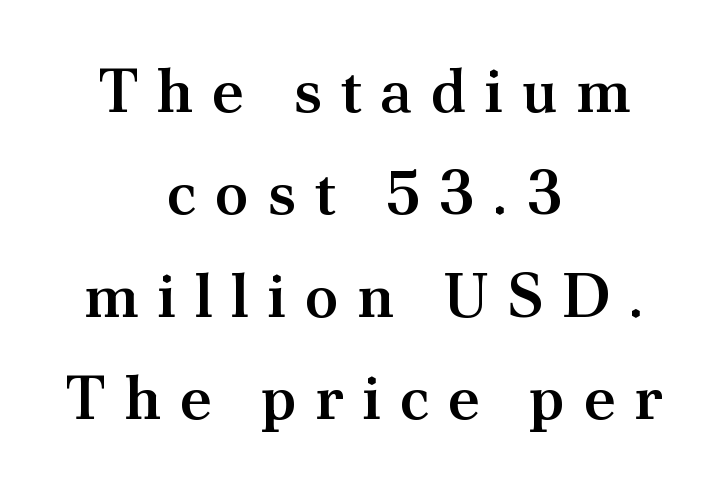
The image shows 62 px semibold serif type, upright; set centered, normal line spacing (1.65x), unusually wide letter spacing (+0.29 em), not underlined; medium stroke contrast and a small x-height.
